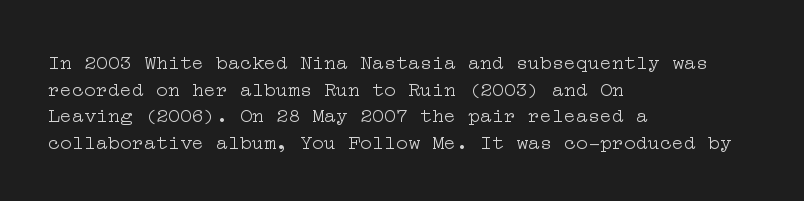
The image shows 20 px text type, upright; set left-aligned, normal line spacing (1.33x), normal letter spacing, not underlined.
